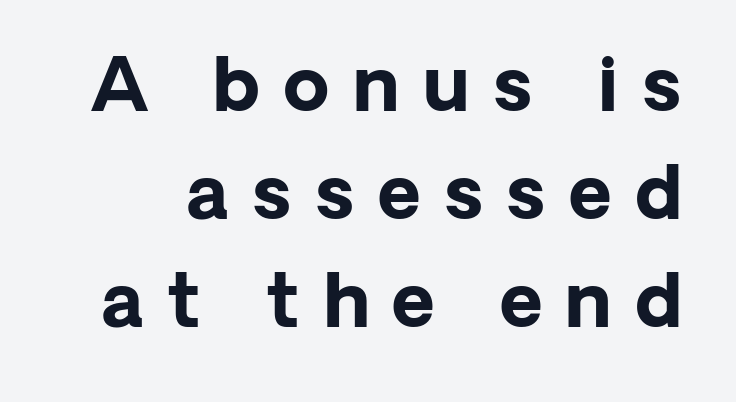
{"serif": "no", "italic": "no", "bold": "yes", "weight": "bold", "width": "normal", "stroke_contrast": "low", "x_height": "medium", "monospaced": "no", "underline": "no", "line_spacing": "normal", "line_spacing_ratio": 1.46, "letter_spacing": "wide", "letter_spacing_em": 0.32, "glyph_px": 74}
